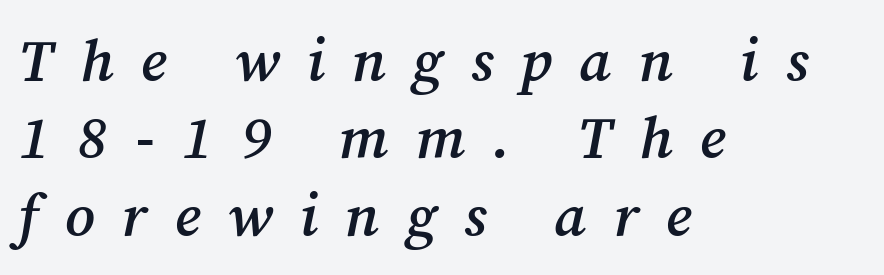
{"serif": "yes", "italic": "yes", "lean": "right", "slant_degrees": 12, "bold": "semi", "weight": "semibold", "width": "normal", "stroke_contrast": "medium", "x_height": "medium", "monospaced": "no", "underline": "no", "align": "left", "line_spacing": "normal", "line_spacing_ratio": 1.31, "letter_spacing": "wide", "letter_spacing_em": 0.46, "glyph_px": 59}
